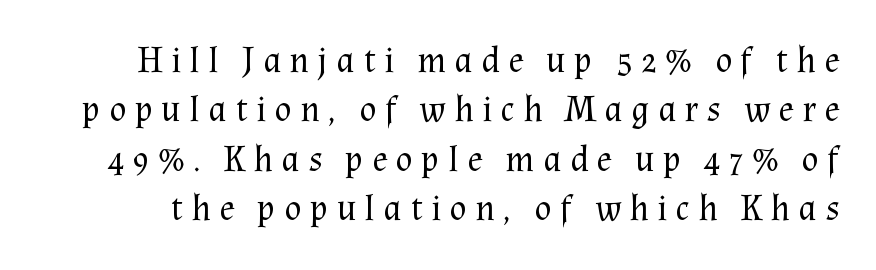
Compared with typical paragraphs, the rows here are spaced about the same. Varying glyph widths throughout — classic text-font behaviour. Heaviness? Minimal to ordinary, like unemphasized prose. There is plenty of visible air inserted between adjacent glyphs. This rendering features lettering with no underline.
